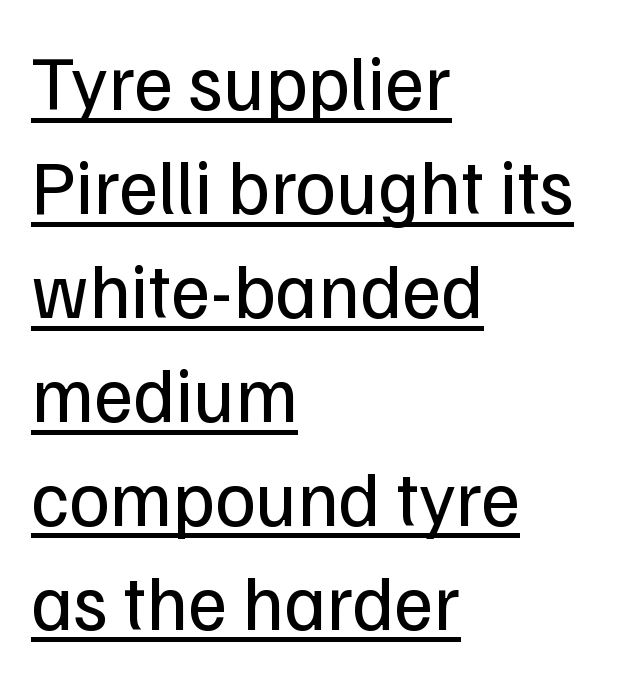
In designer terms, the underline attribute is active on this setting. How are the letters spaced? Ordinarily, with no added tracking. The face used here is proportionally spaced, like ordinary book or web type. The rendering anchors every line to the left-hand side. These lines were composed using upright roman letters.
